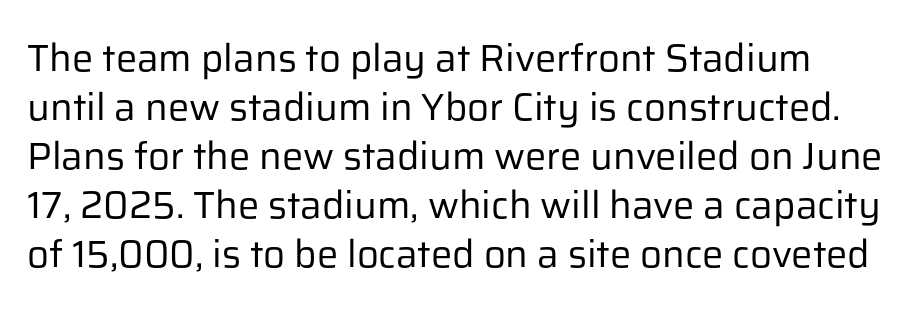
{"serif": "no", "italic": "no", "bold": "no", "weight": "regular", "width": "normal", "stroke_contrast": "low", "x_height": "medium", "monospaced": "no", "underline": "no", "line_spacing": "normal", "line_spacing_ratio": 1.29, "letter_spacing": "normal", "letter_spacing_em": 0.0, "glyph_px": 38}
